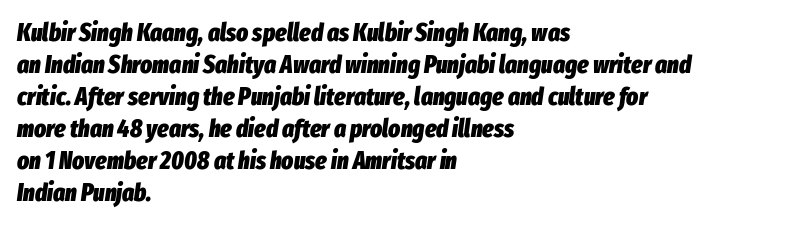
{"italic": "yes", "lean": "right", "slant_degrees": 8, "bold": "yes", "underline": "no", "align": "left", "line_spacing": "normal", "line_spacing_ratio": 1.28, "letter_spacing": "normal", "letter_spacing_em": 0.0, "glyph_px": 25}
